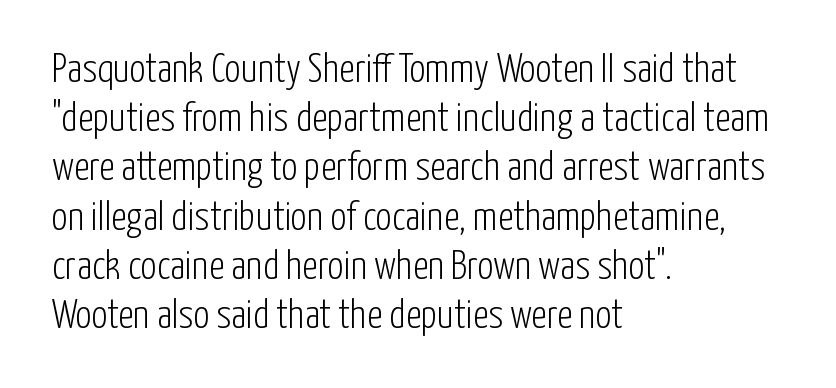
{"serif": "no", "italic": "no", "bold": "no", "weight": "light", "width": "condensed", "stroke_contrast": "low", "x_height": "medium", "monospaced": "no", "underline": "no", "align": "left", "line_spacing_ratio": 1.23, "letter_spacing": "normal", "letter_spacing_em": 0.0, "glyph_px": 40}
